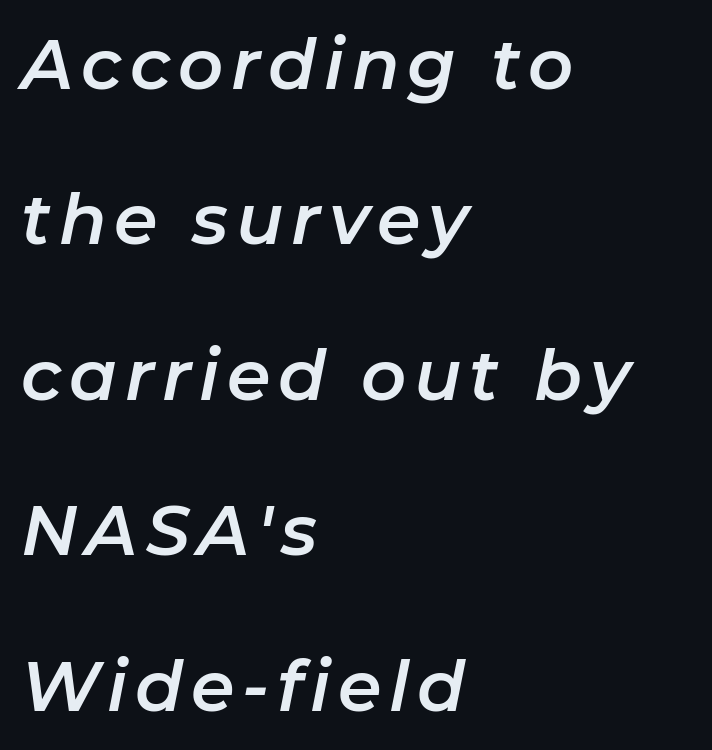
In terms of leading, this rendering errs on the spacious side. Varying glyph widths throughout — classic text-font behaviour. The compositor pushed each line to the left boundary. Rule under the text: the space is simply empty.
